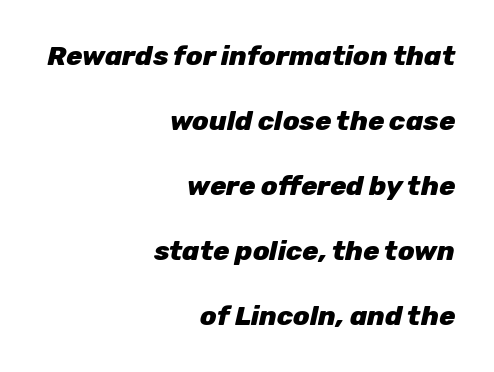
The image shows 27 px bold type, italic (leaning right); set right-aligned, loose line spacing (2.41x), normal letter spacing, not underlined.
